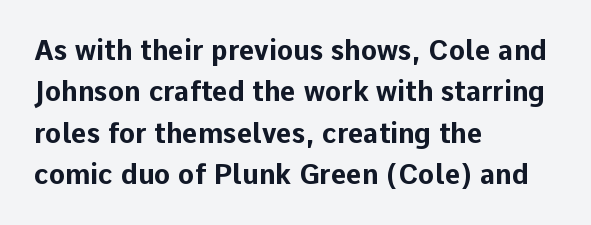
The image shows 27 px bold type, upright; set left-aligned, normal line spacing (1.53x), normal letter spacing, not underlined.
